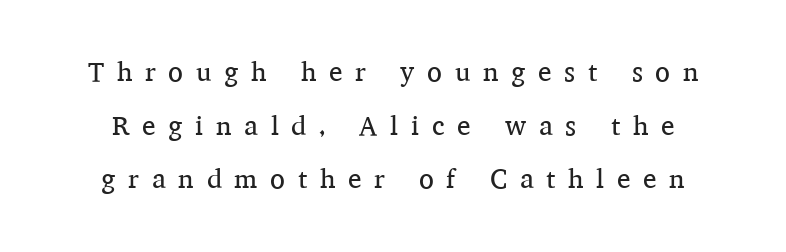
{"italic": "no", "bold": "no", "underline": "no", "line_spacing": "loose", "line_spacing_ratio": 1.99, "letter_spacing": "wide", "letter_spacing_em": 0.47, "glyph_px": 27}
